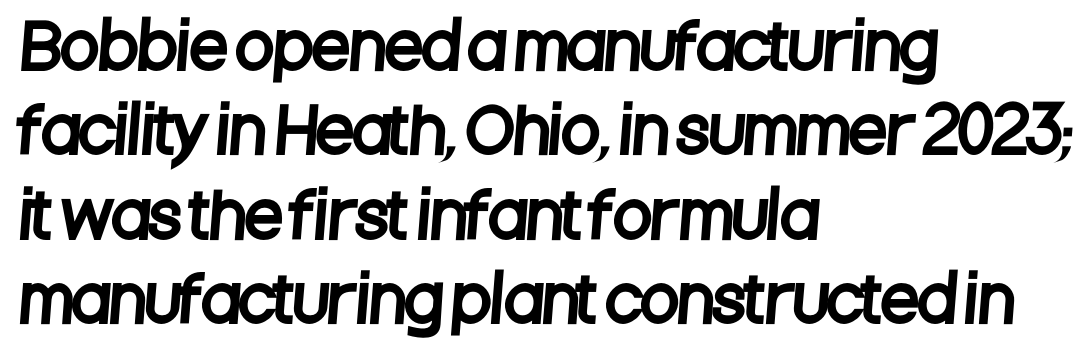
The image shows 62 px condensed sans-serif type; set left-aligned, normal line spacing (1.36x), normal letter spacing, not underlined; low stroke contrast and a large x-height.
